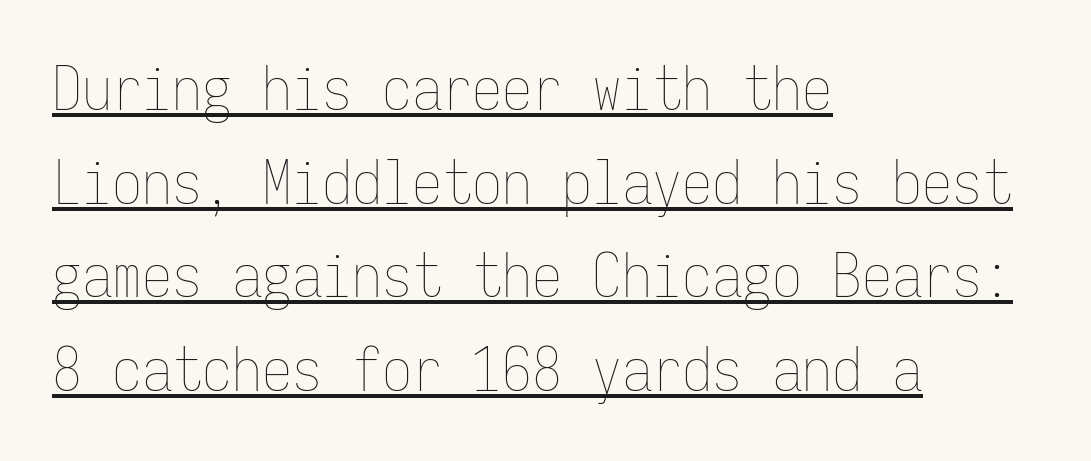
The image shows 60 px thin, condensed type, upright, monospaced; set left-aligned, normal line spacing (1.56x), normal letter spacing, underlined; low stroke contrast and a medium x-height.
